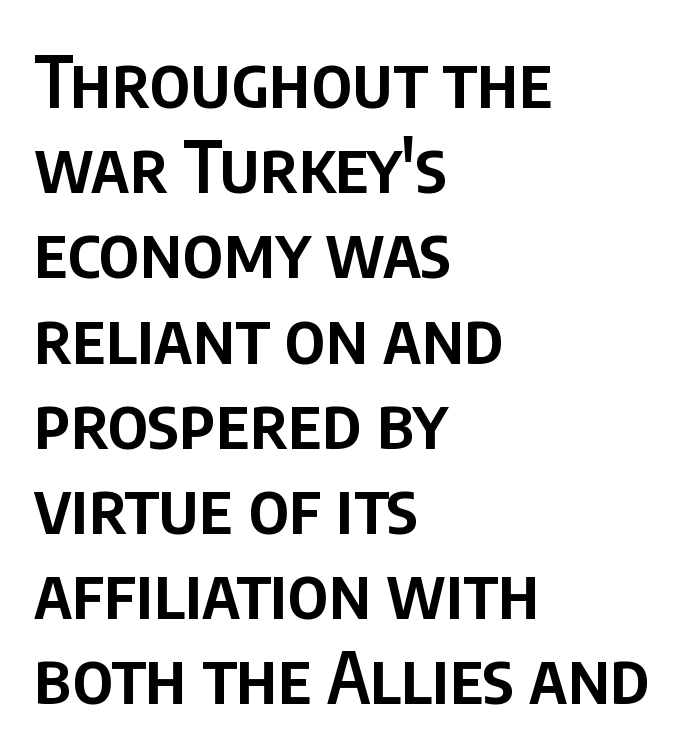
Q: Is the text bold? A: Semi-bold.
Q: Is the text italic (slanted)? A: No, it is upright.
Q: Is the typeface a serif or a sans-serif typeface? A: Sans-serif.
Q: Is the text underlined? A: No.
Q: How is the paragraph aligned? A: Left-aligned.
Q: Is the spacing between letters normal or unusually wide? A: Normal.
Q: Width (condensed, normal, or wide)? A: Condensed.
Q: Stroke contrast? A: Low.
Q: x-height? A: Large.
Q: Monospaced? A: No.
